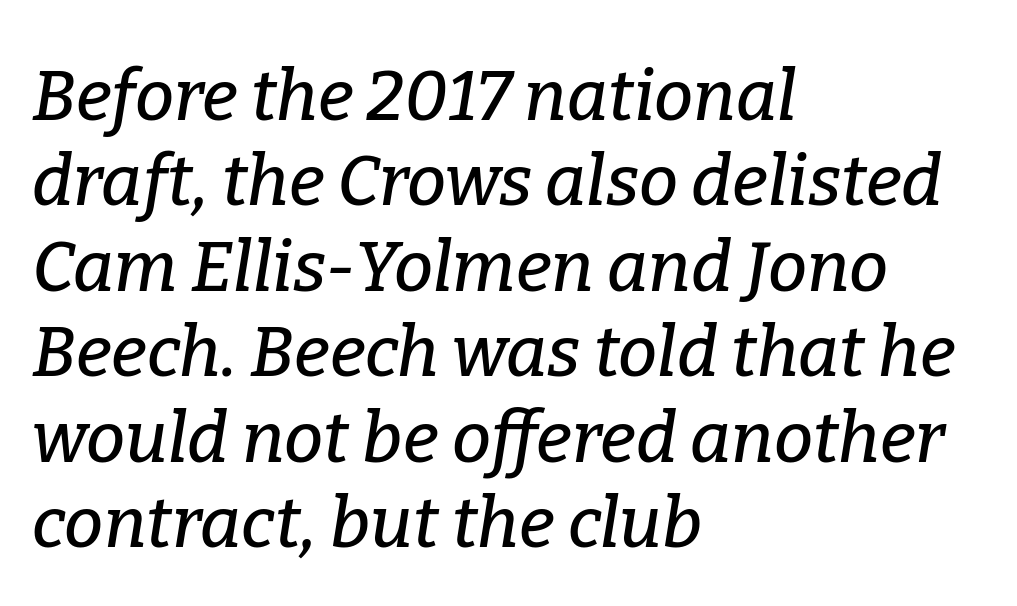
The image shows 70 px serif type, italic (leaning right); set left-aligned, line spacing 1.22x, normal letter spacing, not underlined; low stroke contrast and a medium x-height.
